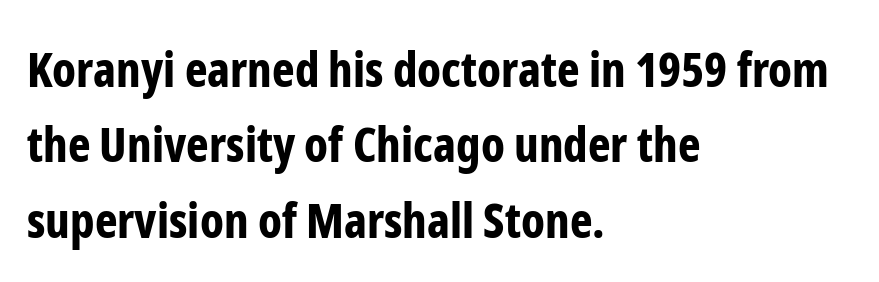
{"serif": "no", "italic": "no", "bold": "yes", "weight": "bold", "width": "condensed", "stroke_contrast": "low", "x_height": "medium", "monospaced": "no", "underline": "no", "align": "left", "line_spacing": "normal", "line_spacing_ratio": 1.57, "letter_spacing": "normal", "letter_spacing_em": 0.0, "glyph_px": 48}
